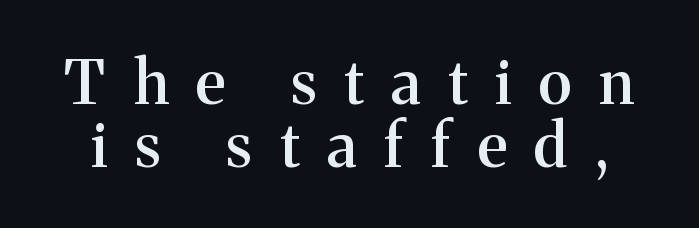
The image shows 61 px semibold serif type, upright; set tight line spacing (1.04x), unusually wide letter spacing (+0.45 em), not underlined; medium stroke contrast and a medium x-height.
